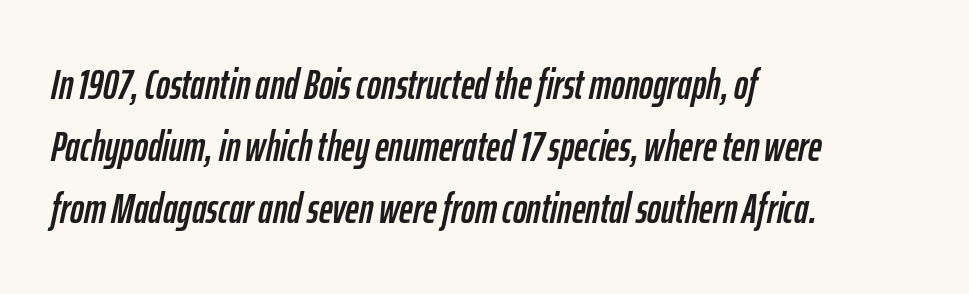
Q: Is the text italic (slanted)? A: Yes, it leans right by about 12 degrees.
Q: Is the text underlined? A: No.
Q: How is the paragraph aligned? A: Left-aligned.
Q: Is the spacing between letters normal or unusually wide? A: Normal.
Q: Is the spacing between lines tight, normal or loose? A: Normal.
Q: Width (condensed, normal, or wide)? A: Condensed.
Q: Stroke contrast? A: Low.
Q: x-height? A: Medium.
Q: Monospaced? A: No.
